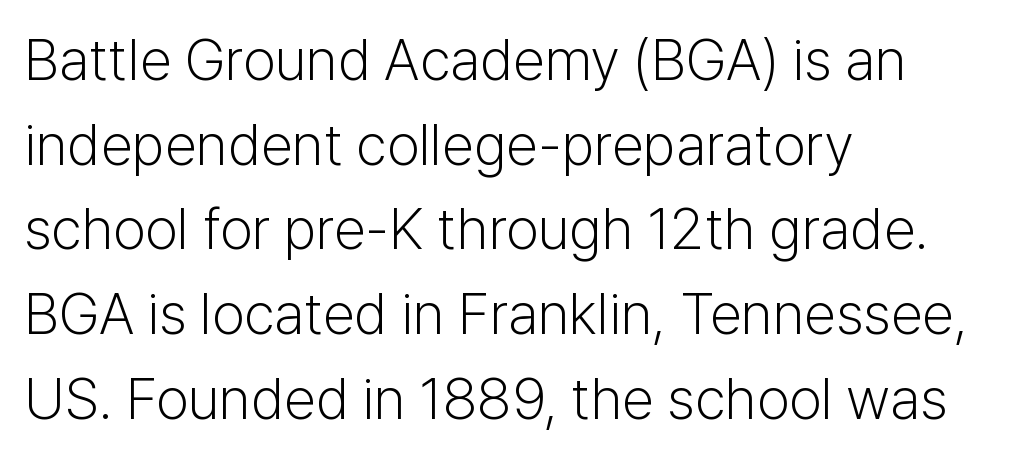
Q: Is the text bold? A: No.
Q: Is the text italic (slanted)? A: No, it is upright.
Q: Is the typeface a serif or a sans-serif typeface? A: Sans-serif.
Q: Is the text underlined? A: No.
Q: How is the paragraph aligned? A: Left-aligned.
Q: Is the spacing between letters normal or unusually wide? A: Normal.
Q: Is the spacing between lines tight, normal or loose? A: Normal.
Q: Width (condensed, normal, or wide)? A: Normal.
Q: Stroke contrast? A: Low.
Q: x-height? A: Medium.
Q: Monospaced? A: No.
